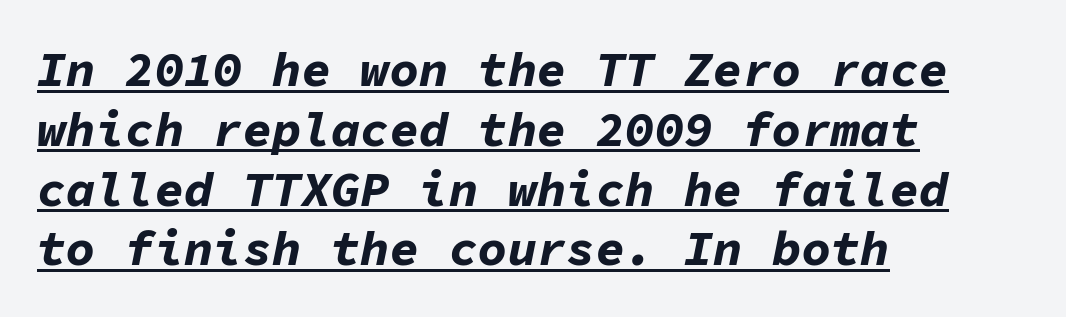
Heft: maximum for text — a bold. This sample has the even, mechanical cadence of fixed-width lettering. These characters rest on top of a visible drawn line. Observe the lean: these are italic letterforms. The paragraph shown leans on its left margin.
